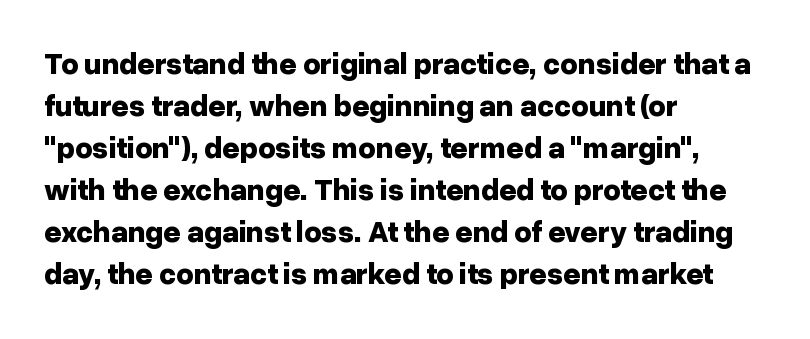
{"serif": "no", "italic": "no", "bold": "yes", "weight": "bold", "width": "normal", "stroke_contrast": "low", "x_height": "medium", "monospaced": "no", "underline": "no", "align": "left", "line_spacing": "normal", "line_spacing_ratio": 1.4, "letter_spacing": "normal", "letter_spacing_em": 0.0, "glyph_px": 30}
